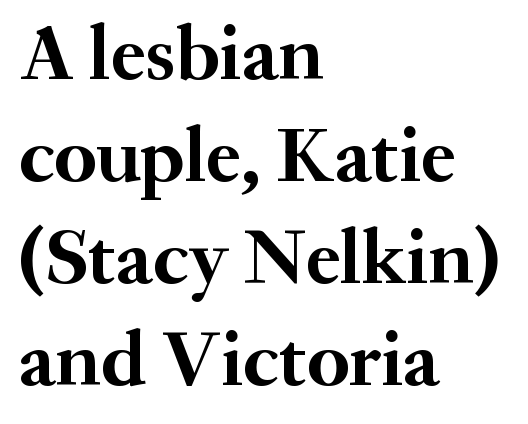
Q: Is the text bold? A: Yes.
Q: Is the text italic (slanted)? A: No, it is upright.
Q: Is the typeface a serif or a sans-serif typeface? A: Serif.
Q: Is the text underlined? A: No.
Q: How is the paragraph aligned? A: Left-aligned.
Q: Is the spacing between letters normal or unusually wide? A: Normal.
Q: Is the spacing between lines tight, normal or loose? A: Normal.
Q: Width (condensed, normal, or wide)? A: Normal.
Q: Stroke contrast? A: Medium.
Q: x-height? A: Small.
Q: Monospaced? A: No.
